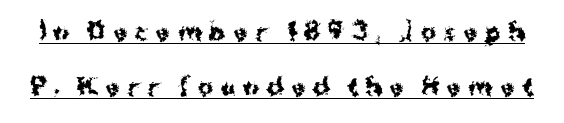
{"italic": "no", "bold": "yes", "underline": "yes", "line_spacing": "loose", "line_spacing_ratio": 2.38, "letter_spacing": "wide", "letter_spacing_em": 0.32, "glyph_px": 23}
